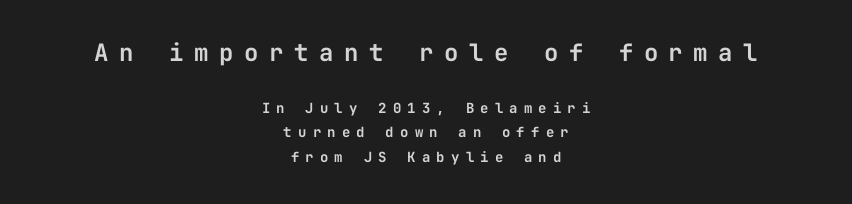
Q: Is the text italic (slanted)? A: No, it is upright.
Q: Is the text underlined? A: No.
Q: How is the paragraph aligned? A: Centered.
Q: Is the spacing between letters normal or unusually wide? A: Unusually wide.
Q: Which block of text is set in a larger size, the first (top) or the second (bottom)? A: The first (top) one.
